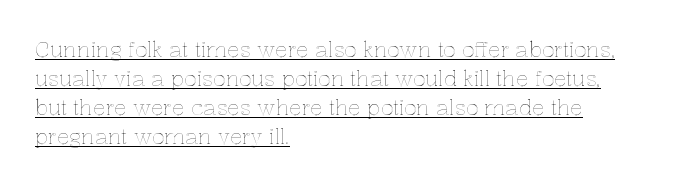
Q: Is the text italic (slanted)? A: No, it is upright.
Q: Is the text underlined? A: Yes.
Q: How is the paragraph aligned? A: Left-aligned.
Q: Is the spacing between letters normal or unusually wide? A: Normal.
Q: Is the spacing between lines tight, normal or loose? A: Normal.
